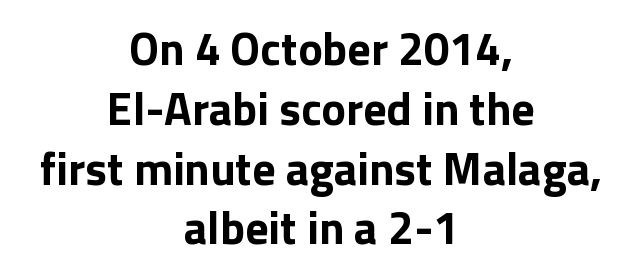
{"serif": "no", "italic": "no", "bold": "yes", "weight": "bold", "width": "normal", "stroke_contrast": "low", "x_height": "medium", "monospaced": "no", "underline": "no", "align": "center", "line_spacing": "normal", "line_spacing_ratio": 1.3, "letter_spacing": "normal", "letter_spacing_em": 0.0, "glyph_px": 46}
